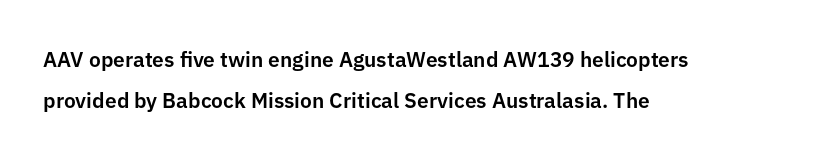
The image shows 21 px text type, upright; set left-aligned, loose line spacing (1.95x), normal letter spacing, not underlined.
